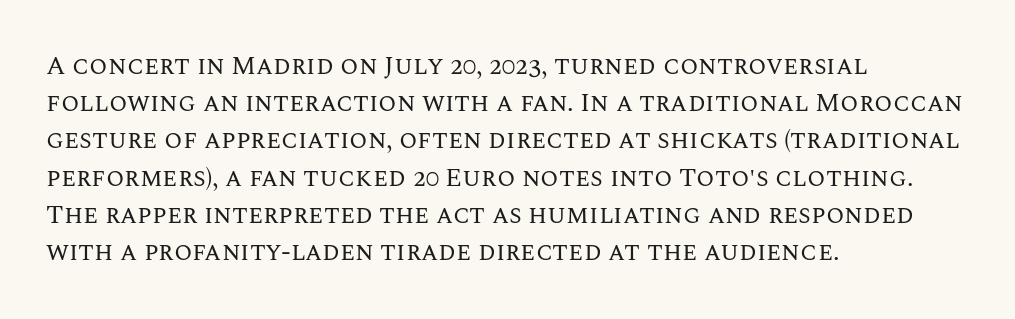
The image shows 26 px text type, upright; set left-aligned, normal line spacing (1.43x), normal letter spacing, not underlined.
